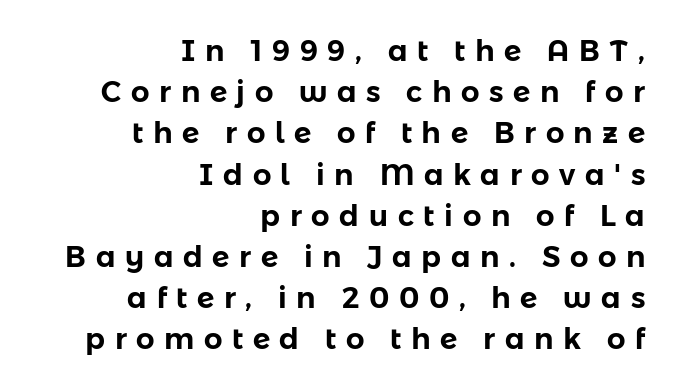
Q: Is the text italic (slanted)? A: No, it is upright.
Q: Is the typeface a serif or a sans-serif typeface? A: Sans-serif.
Q: Is the text underlined? A: No.
Q: How is the paragraph aligned? A: Right-aligned.
Q: Is the spacing between letters normal or unusually wide? A: Unusually wide.
Q: Is the spacing between lines tight, normal or loose? A: Normal.
Q: Width (condensed, normal, or wide)? A: Normal.
Q: Stroke contrast? A: Low.
Q: x-height? A: Medium.
Q: Monospaced? A: No.
